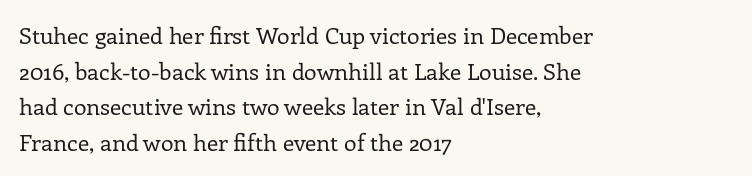
{"italic": "no", "bold": "no", "underline": "no", "align": "left", "line_spacing": "normal", "line_spacing_ratio": 1.55, "letter_spacing": "normal", "letter_spacing_em": 0.0, "glyph_px": 23}
